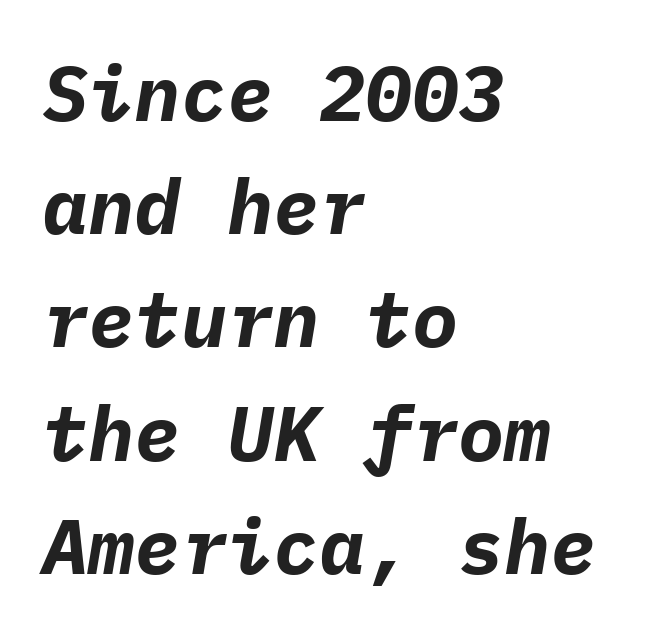
The image shows 77 px bold type, italic (leaning right), monospaced; set left-aligned, normal line spacing (1.47x), normal letter spacing, not underlined; low stroke contrast and a medium x-height.
